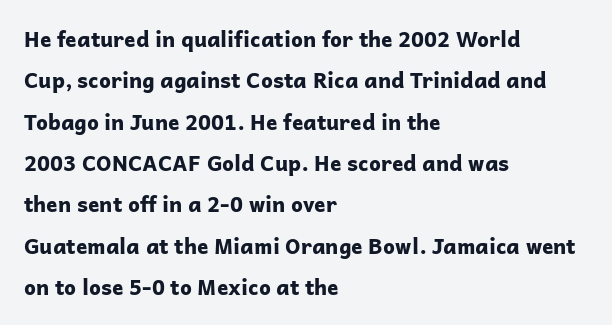
The designer dialed line spacing up above the default. The characters look thick and weighty, a clear bold. Lines of text with bare space underneath. The specimen reads as upright at a glance. Line beginnings align vertically; line endings do not.
